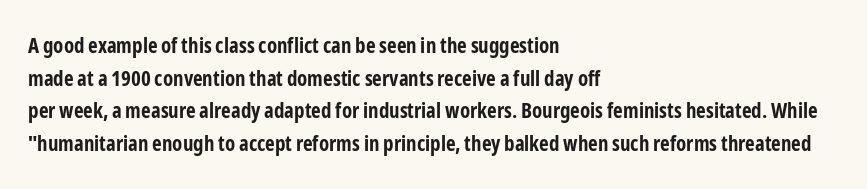
Q: Is the text bold? A: Yes.
Q: Is the text italic (slanted)? A: No, it is upright.
Q: Is the text underlined? A: No.
Q: How is the paragraph aligned? A: Left-aligned.
Q: Is the spacing between letters normal or unusually wide? A: Normal.
Q: Is the spacing between lines tight, normal or loose? A: Normal.
